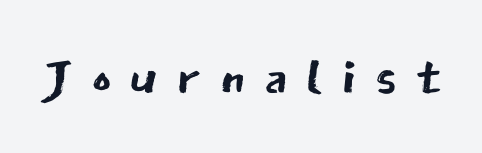
{"serif": "no", "italic": "no", "bold": "no", "weight": "regular", "width": "normal", "stroke_contrast": "low", "x_height": "medium", "monospaced": "no", "underline": "no", "letter_spacing": "wide", "letter_spacing_em": 0.25, "glyph_px": 74}
